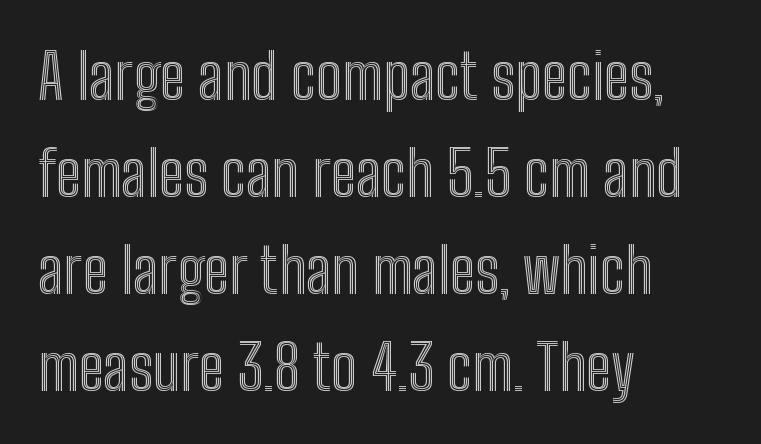
Q: Is the text italic (slanted)? A: No, it is upright.
Q: Is the text underlined? A: No.
Q: How is the paragraph aligned? A: Left-aligned.
Q: Is the spacing between letters normal or unusually wide? A: Normal.
Q: Is the spacing between lines tight, normal or loose? A: Normal.
Q: Width (condensed, normal, or wide)? A: Condensed.
Q: x-height? A: Medium.
Q: Monospaced? A: No.
